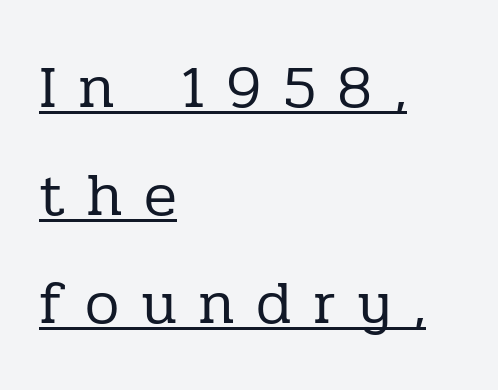
Q: Is the text bold? A: No.
Q: Is the text italic (slanted)? A: No, it is upright.
Q: Is the typeface a serif or a sans-serif typeface? A: Serif.
Q: Is the text underlined? A: Yes.
Q: How is the paragraph aligned? A: Left-aligned.
Q: Is the spacing between letters normal or unusually wide? A: Unusually wide.
Q: Width (condensed, normal, or wide)? A: Normal.
Q: Stroke contrast? A: Low.
Q: x-height? A: Medium.
Q: Monospaced? A: No.
